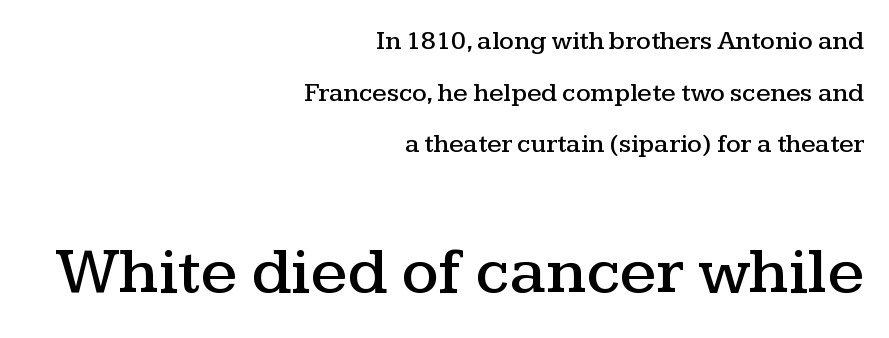
A roman cut, with each character standing at attention. You can tell from the footed stems that serif type was used. Letter spacing: default. Do the characters align in a grid? No, the font is proportional. All the whitespace from short lines collects on the left.
